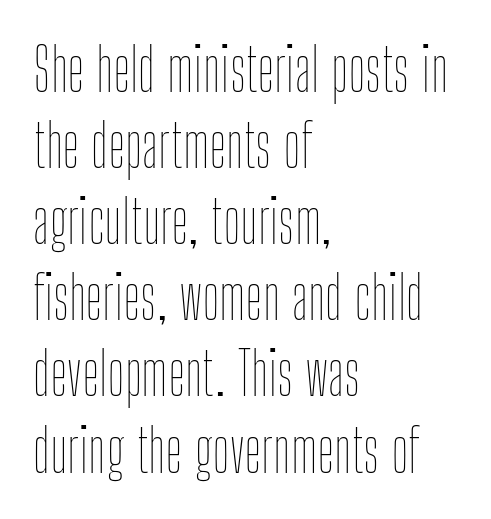
These lines are rendered in a variable-pitch font. Look at the tracking — it's just the regular setting, nothing added. Line spacing here is normal. The text block is weighted toward the left margin, trailing off unevenly rightward.
